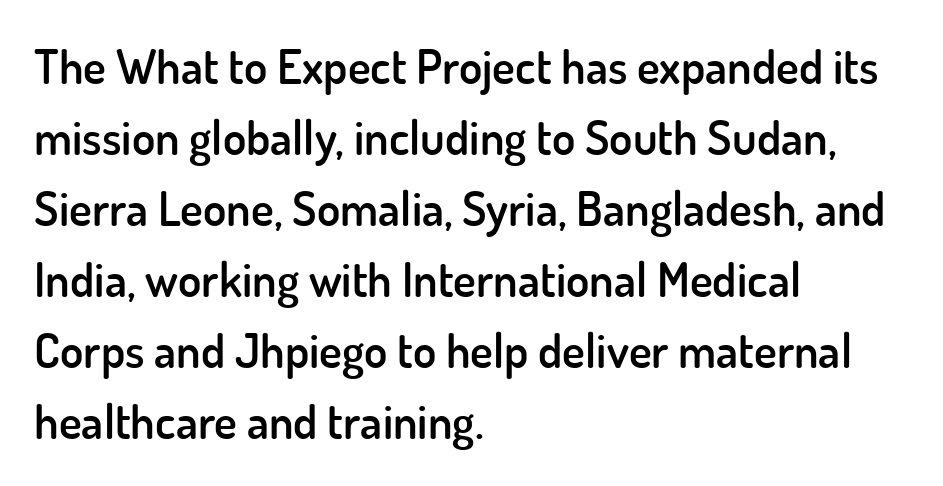
{"serif": "no", "italic": "no", "bold": "semi", "weight": "semibold", "width": "normal", "stroke_contrast": "low", "x_height": "small", "monospaced": "no", "underline": "no", "align": "left", "line_spacing": "normal", "line_spacing_ratio": 1.48, "letter_spacing": "normal", "letter_spacing_em": 0.0, "glyph_px": 48}
